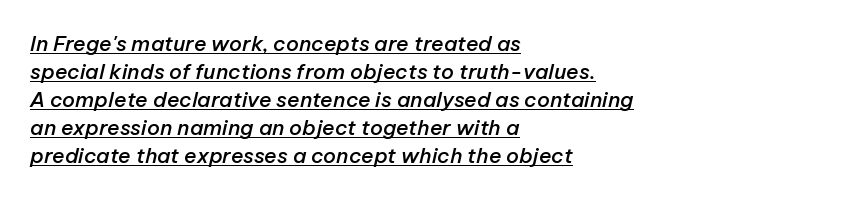
Q: Is the text bold? A: Semi-bold.
Q: Is the text italic (slanted)? A: Yes, it leans right by about 12 degrees.
Q: Is the text underlined? A: Yes.
Q: How is the paragraph aligned? A: Left-aligned.
Q: Is the spacing between letters normal or unusually wide? A: Normal.
Q: Is the spacing between lines tight, normal or loose? A: Normal.
